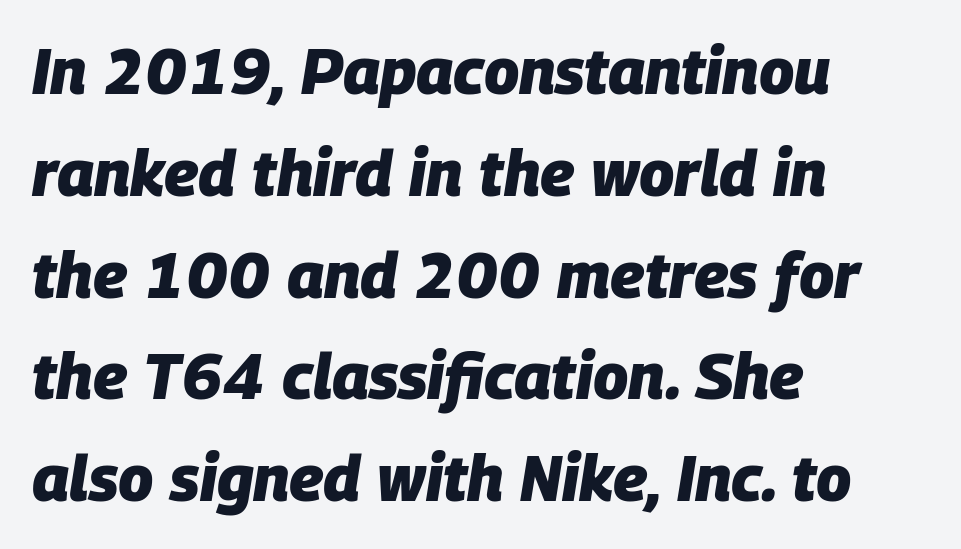
What weight is shown? A full bold with thick strokes. Is the type slanted? Yes — the strokes lean at a clear angle. Is this a fixed-width face? No — the glyphs have proportional, varying widths. Line starts are locked; line ends wander. Lines of text with bare space underneath.
